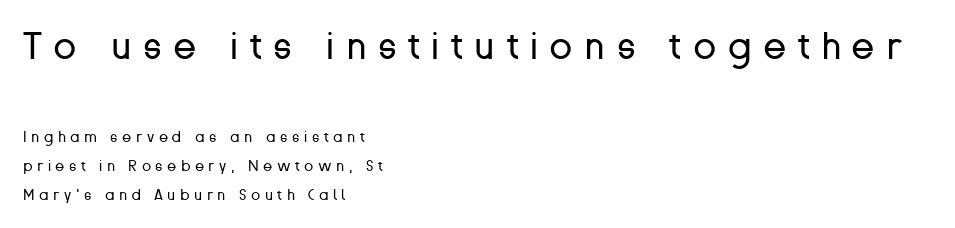
Any mark beneath the type? The region is blank. Successive baselines arrive slowly, with a big drop between each. This reads as an unemphasized weight, regular at the heaviest. The face used here is proportionally spaced, like ordinary book or web type. Designer's note — italics off, roman on. The letters in the upper block stand taller than those in the block below.
